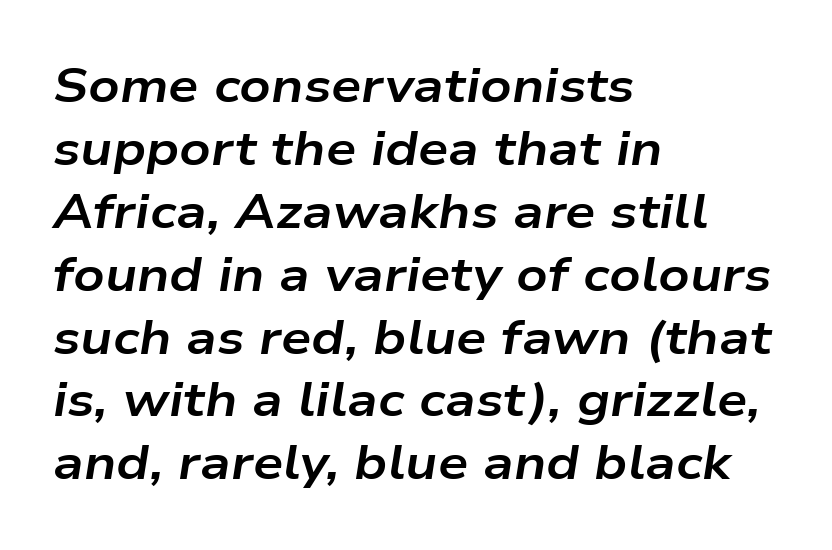
The passage shown stacks its lines at a standard gap. Each letter keeps its own natural width here, so spacing adapts to shape. The zone under the glyphs is completely vacant. Chunky letters — that's bold for sure. Tracking here is standard; glyphs follow each other at the usual distance. Rendered with sloped, italic letterforms.
